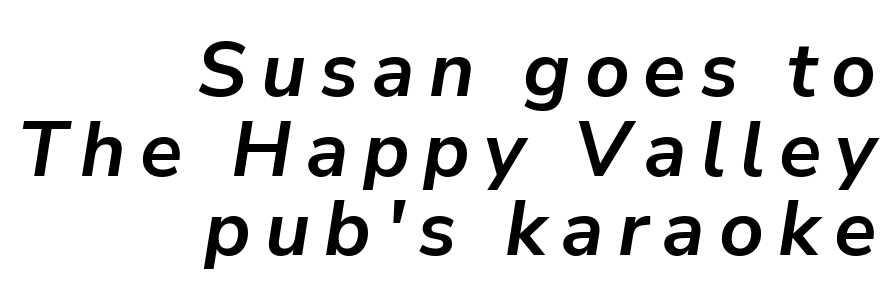
The image shows 78 px semibold type, italic (leaning right); set right-aligned, tight line spacing (1.02x), not underlined; low stroke contrast and a medium x-height.
